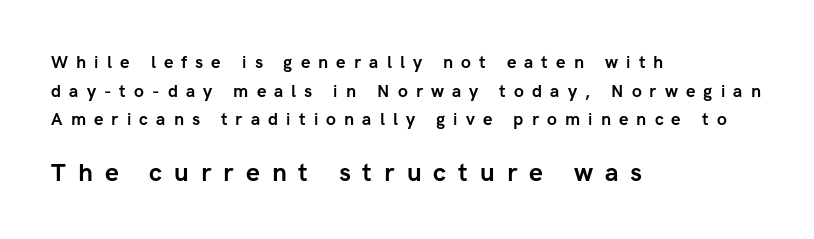
The image shows 25 px bold type, upright; set left-aligned, normal line spacing (1.68x), unusually wide letter spacing (+0.48 em), not underlined; the second (bottom) block is 1.47x larger.
